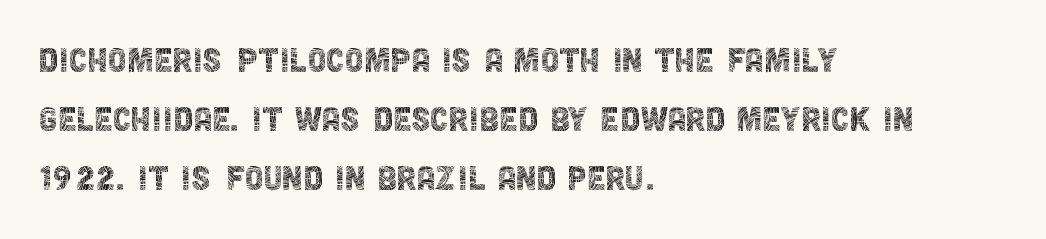
Stroke thickness stays within the range of a standard reading face or lighter. These lines are set flush left with a ragged right edge. Does the leading feel generous? No, just average. Unlike a traditional serif, this face leaves its strokes unadorned. Notice how the stems are strictly vertical — no italics here.
